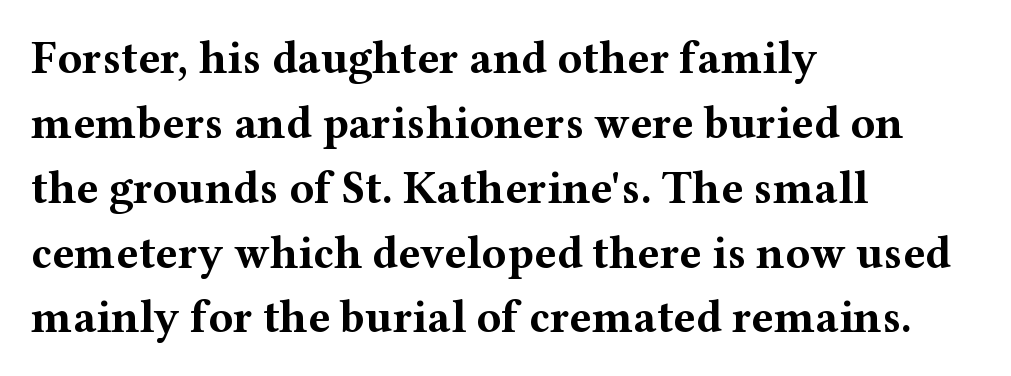
Check the space under the baseline: it is left empty. Typographic density is high because the face is bold. The rendering shows small feet on the letterforms — a serif design. The text block is weighted toward the left margin, trailing off unevenly rightward. Posture: upright roman. Short note: letters normally spaced.
